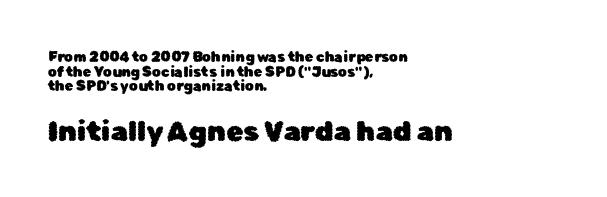
Posture: vertical. These lines huddle together more closely than default settings would place them. Varying glyph widths throughout — classic text-font behaviour. You can tell from the bare stems that sans-serif type was used. Anything drawn beneath the words? Only blank space.
